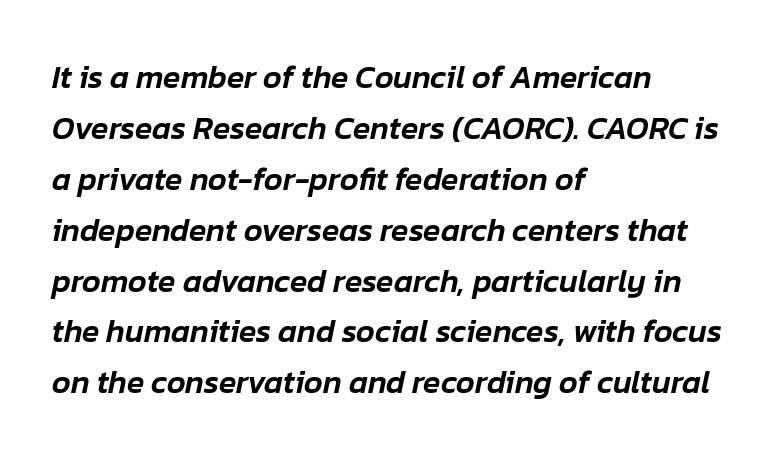
Q: Is the text italic (slanted)? A: Yes, it leans right by about 12 degrees.
Q: Is the text underlined? A: No.
Q: How is the paragraph aligned? A: Left-aligned.
Q: Is the spacing between letters normal or unusually wide? A: Normal.
Q: Is the spacing between lines tight, normal or loose? A: Normal.
Q: Width (condensed, normal, or wide)? A: Normal.
Q: Stroke contrast? A: Low.
Q: x-height? A: Medium.
Q: Monospaced? A: No.
